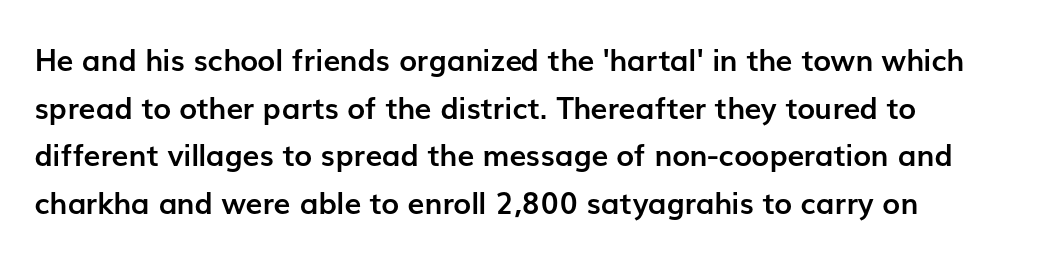
{"serif": "no", "italic": "no", "bold": "yes", "weight": "semibold", "width": "normal", "stroke_contrast": "low", "x_height": "medium", "monospaced": "no", "underline": "no", "line_spacing": "normal", "line_spacing_ratio": 1.59, "letter_spacing": "normal", "letter_spacing_em": 0.0, "glyph_px": 30}
